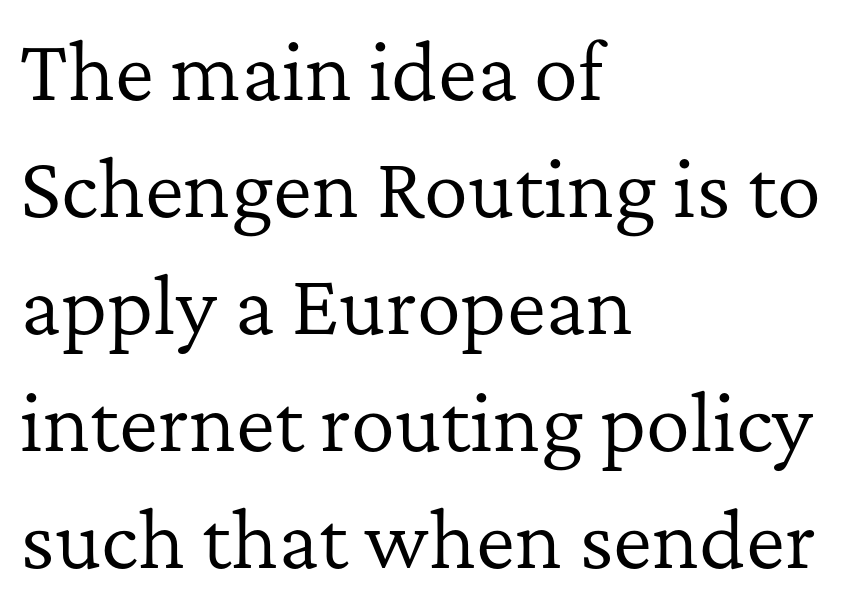
Underlining? Definitely not there. The letters stand upright; this is a roman face. The designer left line spacing at the default. Classification — serif. Stems here are at most as thick as an everyday book face.
